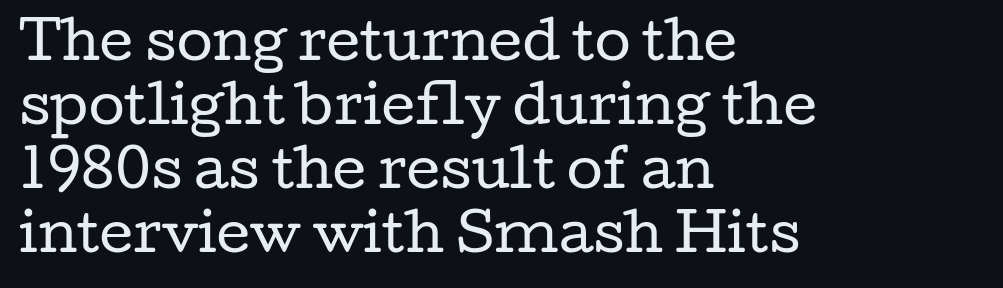
Q: Is the text bold? A: No.
Q: Is the text italic (slanted)? A: No, it is upright.
Q: Is the typeface a serif or a sans-serif typeface? A: Serif.
Q: Is the text underlined? A: No.
Q: How is the paragraph aligned? A: Left-aligned.
Q: Is the spacing between letters normal or unusually wide? A: Normal.
Q: Width (condensed, normal, or wide)? A: Wide.
Q: Stroke contrast? A: Low.
Q: x-height? A: Medium.
Q: Monospaced? A: No.
